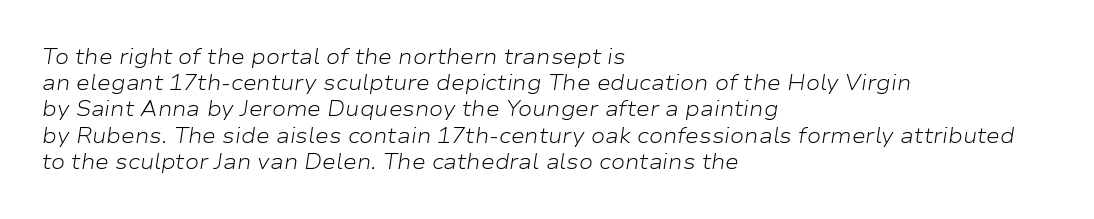
The image shows 21 px text type, italic (leaning right); set left-aligned, normal line spacing (1.25x), normal letter spacing, not underlined.
